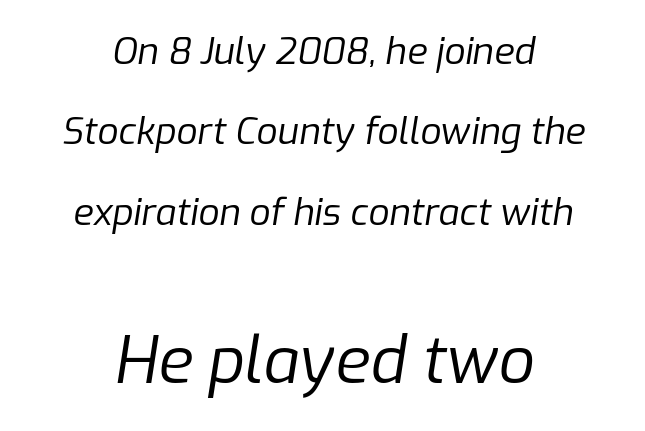
The image shows 64 px regular-weight type, italic (leaning right); set centered, loose line spacing (2.17x), normal letter spacing, not underlined; the second (bottom) block is 1.73x larger; low stroke contrast and a medium x-height.
